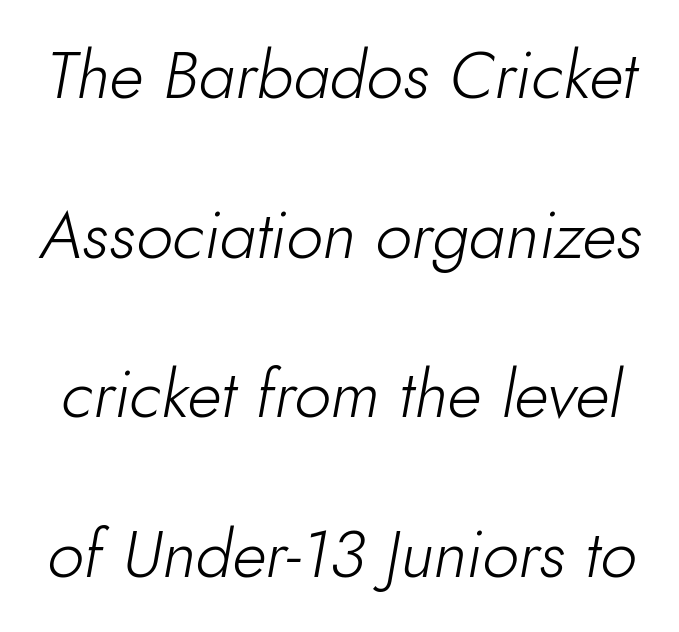
The passage shown is typed in a proportional face where columns would drift. On a weight scale, this lands at 450 or below. The letters are slanted; this is an italic face. Regarding leading, the lines here are spaced well apart.
